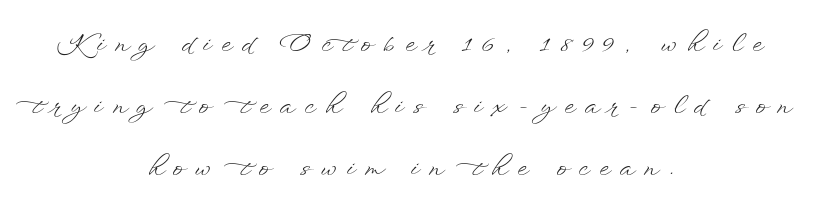
The image shows 25 px text type; set centered, loose line spacing (2.48x), unusually wide letter spacing (+0.41 em), not underlined.
